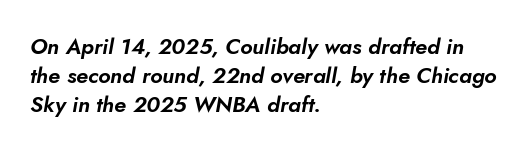
Q: Is the text italic (slanted)? A: Yes, it leans right by about 10 degrees.
Q: Is the text underlined? A: No.
Q: How is the paragraph aligned? A: Left-aligned.
Q: Is the spacing between letters normal or unusually wide? A: Normal.
Q: Is the spacing between lines tight, normal or loose? A: Normal.
